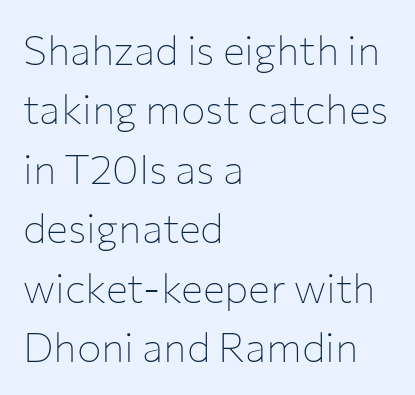
{"serif": "no", "italic": "no", "bold": "no", "weight": "thin", "width": "normal", "stroke_contrast": "low", "x_height": "medium", "monospaced": "no", "underline": "no", "align": "left", "line_spacing": "normal", "line_spacing_ratio": 1.45, "letter_spacing": "normal", "letter_spacing_em": 0.0, "glyph_px": 41}
